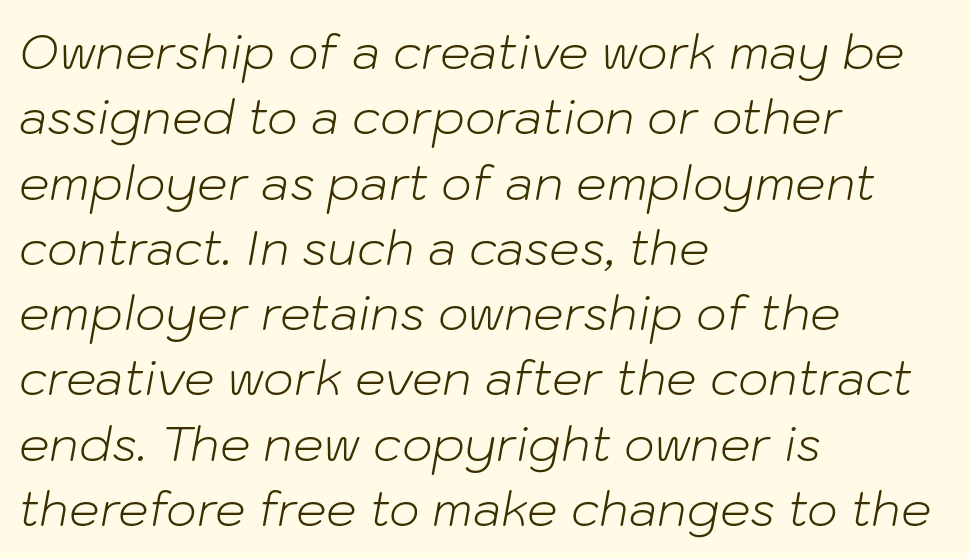
Q: Is the text bold? A: No.
Q: Is the text italic (slanted)? A: Yes, it leans right by about 10 degrees.
Q: Is the text underlined? A: No.
Q: How is the paragraph aligned? A: Left-aligned.
Q: Is the spacing between letters normal or unusually wide? A: Normal.
Q: Is the spacing between lines tight, normal or loose? A: Normal.
Q: Width (condensed, normal, or wide)? A: Normal.
Q: Stroke contrast? A: Low.
Q: x-height? A: Medium.
Q: Monospaced? A: No.
